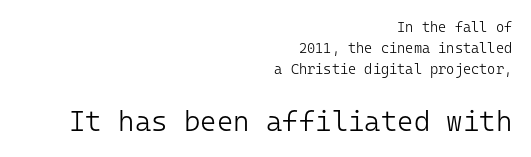
The image shows 28 px light sans-serif type, upright, monospaced; set right-aligned, normal line spacing (1.51x), normal letter spacing, not underlined; the second (bottom) block is 2.0x larger; low stroke contrast and a medium x-height.
